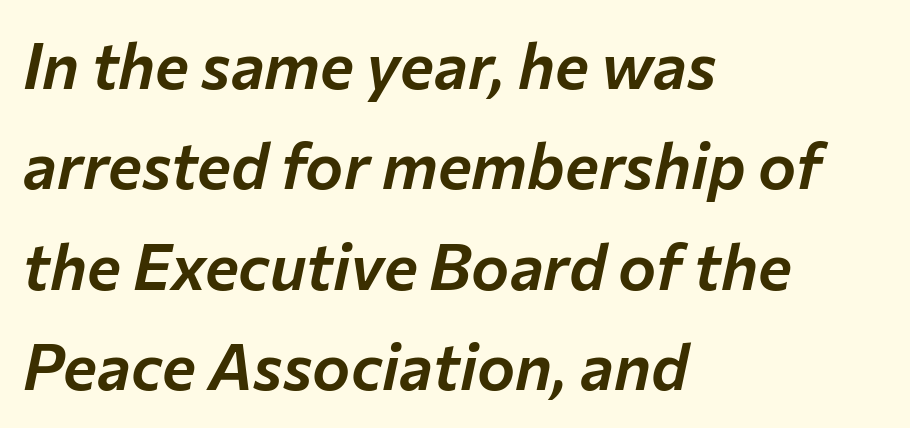
Evenly set lines give the paragraph a standard silhouette. Spacing verdict: proportional, widths tailored to each character. Honestly, the letter spacing is just normal — you wouldn't notice it. Plain, unruled lines of type.
